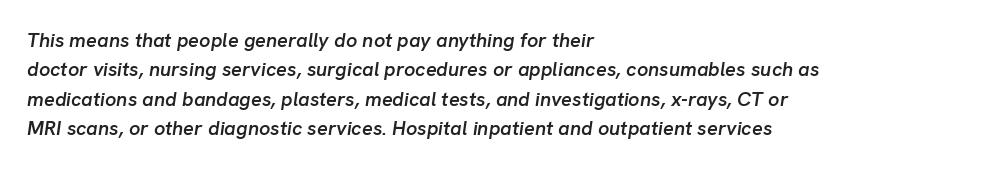
{"italic": "yes", "lean": "right", "slant_degrees": 8, "bold": "semi", "underline": "no", "align": "left", "line_spacing": "normal", "line_spacing_ratio": 1.47, "letter_spacing": "normal", "letter_spacing_em": 0.0, "glyph_px": 20}
